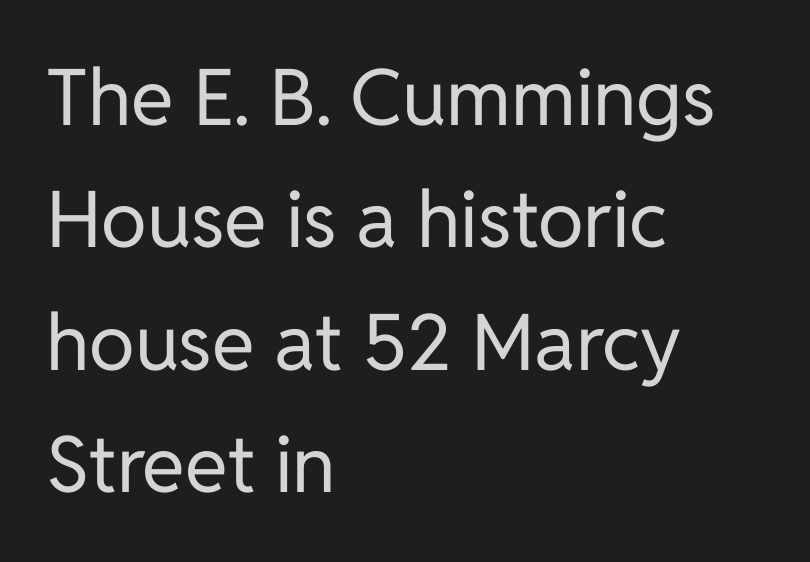
{"serif": "no", "italic": "no", "bold": "no", "weight": "regular", "width": "normal", "stroke_contrast": "low", "x_height": "medium", "monospaced": "no", "underline": "no", "align": "left", "line_spacing": "normal", "line_spacing_ratio": 1.57, "letter_spacing": "normal", "letter_spacing_em": 0.0, "glyph_px": 78}
